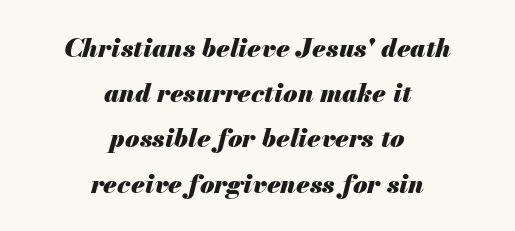
{"italic": "yes", "lean": "right", "slant_degrees": 13, "bold": "yes", "underline": "no", "align": "center", "line_spacing_ratio": 1.74, "letter_spacing": "normal", "letter_spacing_em": 0.0, "glyph_px": 26}
